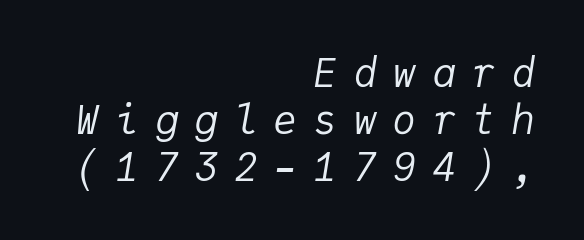
{"italic": "yes", "lean": "right", "slant_degrees": 9, "bold": "no", "weight": "regular", "width": "normal", "stroke_contrast": "low", "x_height": "medium", "monospaced": "yes", "underline": "no", "align": "right", "line_spacing_ratio": 1.18, "letter_spacing": "wide", "letter_spacing_em": 0.39, "glyph_px": 40}
